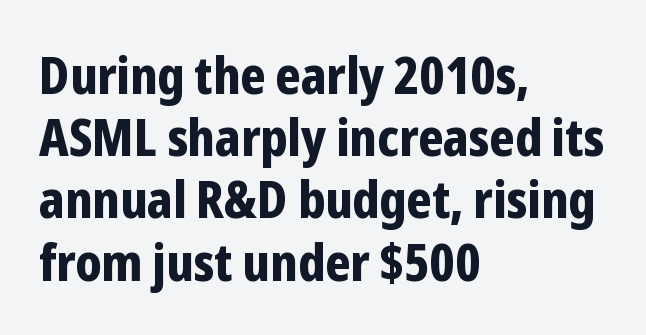
{"serif": "no", "italic": "no", "bold": "yes", "weight": "bold", "width": "condensed", "stroke_contrast": "low", "x_height": "medium", "monospaced": "no", "underline": "no", "align": "left", "line_spacing_ratio": 1.22, "letter_spacing": "normal", "letter_spacing_em": 0.0, "glyph_px": 51}
